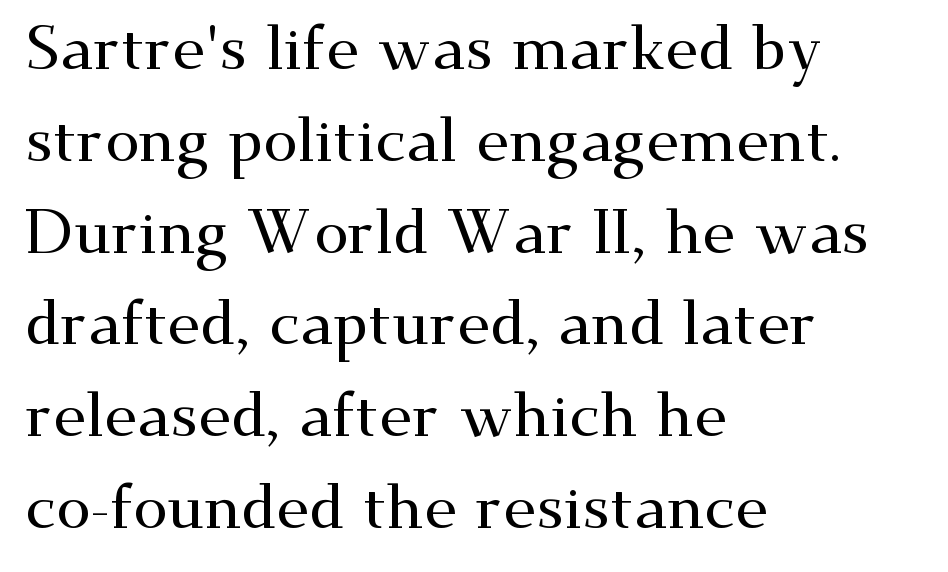
The image shows 62 px wide serif type, upright; set left-aligned, normal line spacing (1.48x), normal letter spacing, not underlined; medium stroke contrast and a small x-height.
